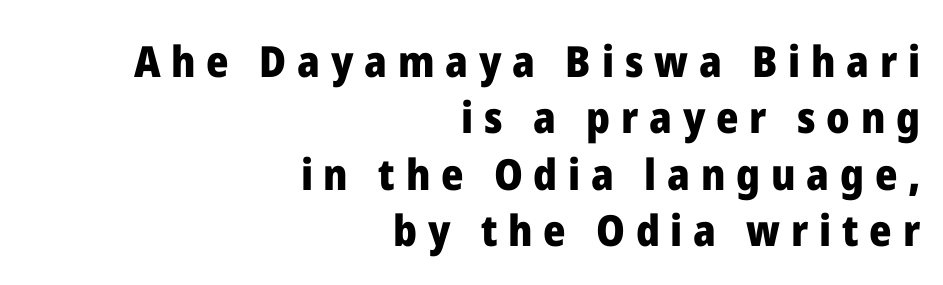
Q: Is the text bold? A: Yes.
Q: Is the text italic (slanted)? A: No, it is upright.
Q: Is the typeface a serif or a sans-serif typeface? A: Sans-serif.
Q: Is the text underlined? A: No.
Q: How is the paragraph aligned? A: Right-aligned.
Q: Is the spacing between letters normal or unusually wide? A: Unusually wide.
Q: Is the spacing between lines tight, normal or loose? A: Normal.
Q: Width (condensed, normal, or wide)? A: Normal.
Q: Stroke contrast? A: Low.
Q: x-height? A: Medium.
Q: Monospaced? A: No.
